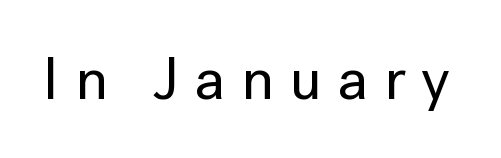
The image shows 60 px sans-serif type, upright; set unusually wide letter spacing (+0.26 em), not underlined; low stroke contrast and a medium x-height.
